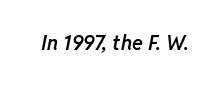
Any mark beneath the type? The region is blank. The whole block is typeset with a tilt. The typesetting leans somewhat heavy: a semibold. Caption: standard tracking, unaltered.
